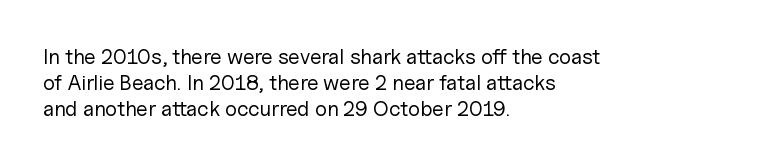
Q: Is the text bold? A: No.
Q: Is the text italic (slanted)? A: No, it is upright.
Q: Is the text underlined? A: No.
Q: How is the paragraph aligned? A: Left-aligned.
Q: Is the spacing between letters normal or unusually wide? A: Normal.
